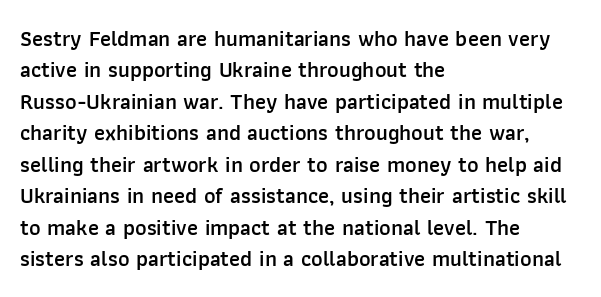
{"italic": "no", "bold": "semi", "underline": "no", "align": "left", "line_spacing": "normal", "line_spacing_ratio": 1.43, "letter_spacing": "normal", "letter_spacing_em": 0.0, "glyph_px": 22}
